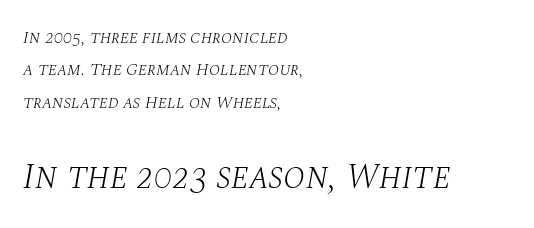
Q: Is the text bold? A: No.
Q: Is the text italic (slanted)? A: Yes, it leans right by about 10 degrees.
Q: Is the typeface a serif or a sans-serif typeface? A: Serif.
Q: Is the text underlined? A: No.
Q: How is the paragraph aligned? A: Left-aligned.
Q: Is the spacing between letters normal or unusually wide? A: Normal.
Q: Which block of text is set in a larger size, the first (top) or the second (bottom)? A: The second (bottom) one.
Q: Width (condensed, normal, or wide)? A: Normal.
Q: Stroke contrast? A: Medium.
Q: x-height? A: Large.
Q: Monospaced? A: No.
